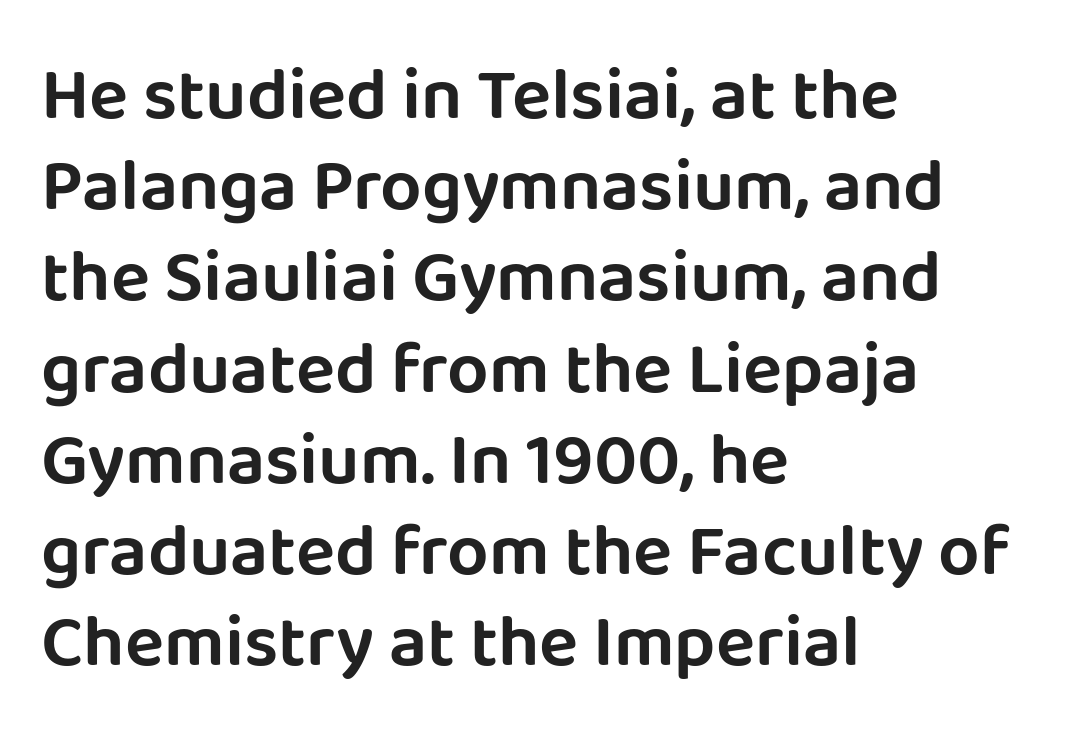
The image shows 73 px sans-serif type, upright; set left-aligned, normal line spacing (1.25x), normal letter spacing, not underlined; low stroke contrast and a large x-height.
